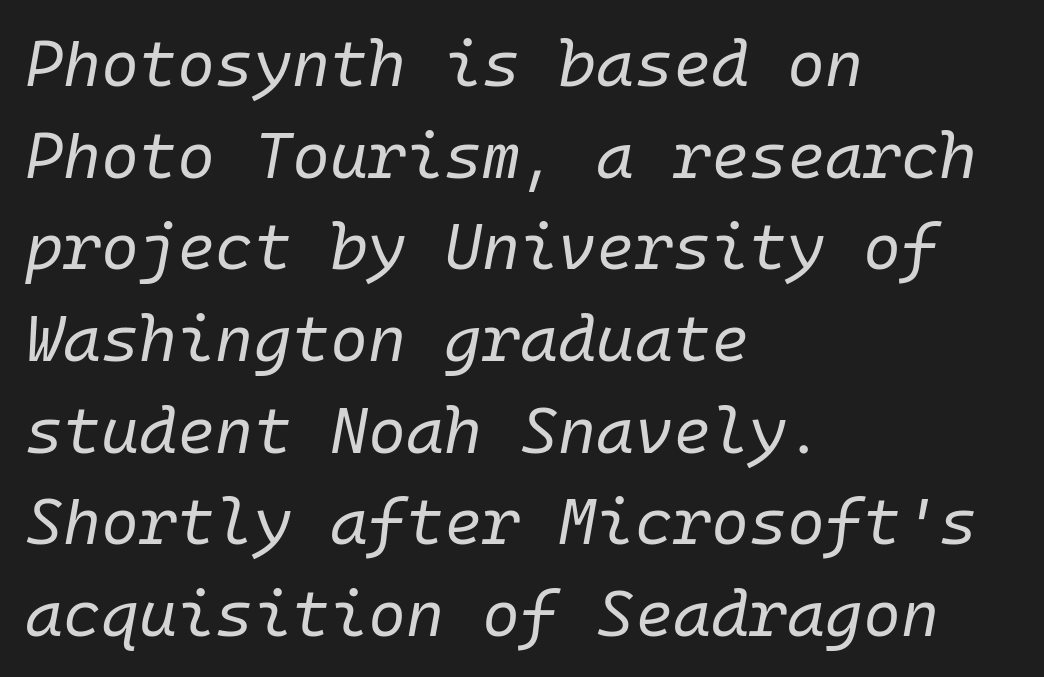
{"italic": "yes", "lean": "right", "slant_degrees": 10, "bold": "no", "weight": "regular", "width": "normal", "stroke_contrast": "low", "x_height": "medium", "monospaced": "yes", "underline": "no", "align": "left", "line_spacing": "normal", "line_spacing_ratio": 1.41, "letter_spacing": "normal", "letter_spacing_em": 0.0, "glyph_px": 65}
